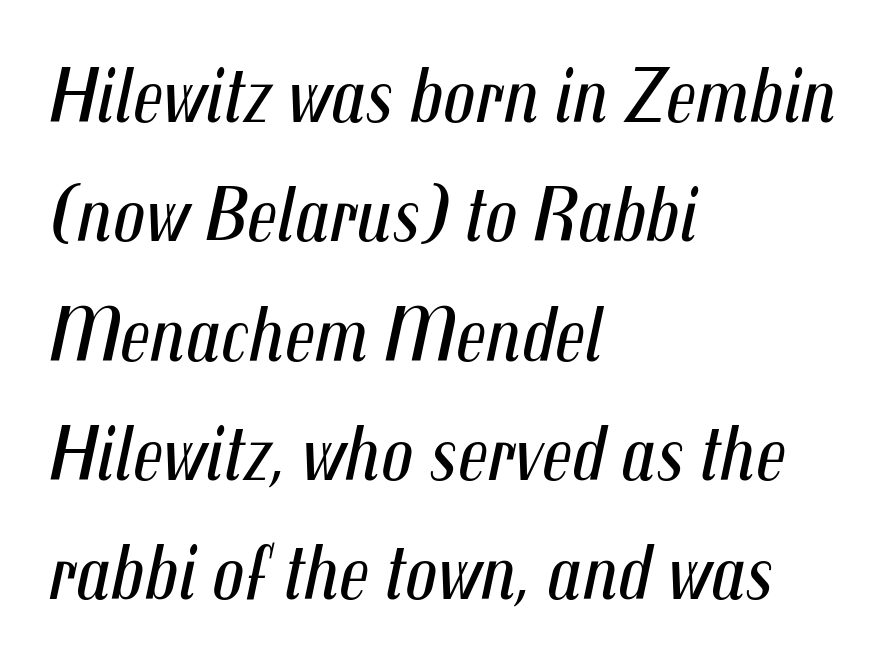
Q: Is the text bold? A: No.
Q: Is the text italic (slanted)? A: Yes, it leans right by about 12 degrees.
Q: Is the text underlined? A: No.
Q: How is the paragraph aligned? A: Left-aligned.
Q: Is the spacing between letters normal or unusually wide? A: Normal.
Q: Is the spacing between lines tight, normal or loose? A: Normal.
Q: Width (condensed, normal, or wide)? A: Condensed.
Q: Stroke contrast? A: Medium.
Q: x-height? A: Medium.
Q: Monospaced? A: No.
